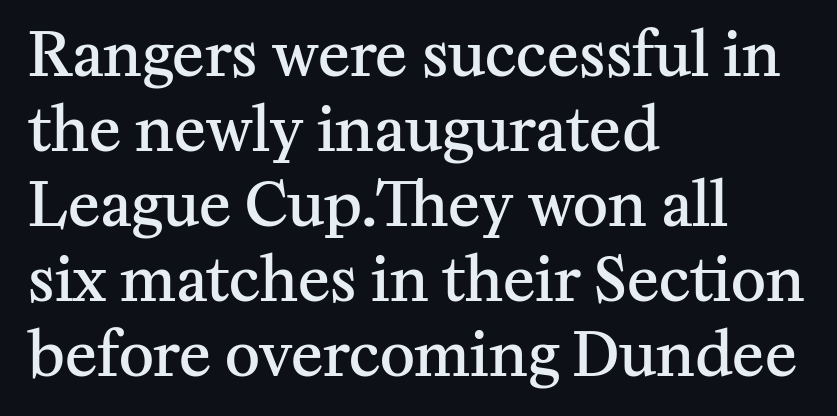
The image shows 60 px semibold serif type, upright; set left-aligned, normal line spacing (1.25x), normal letter spacing, not underlined; medium stroke contrast and a medium x-height.
